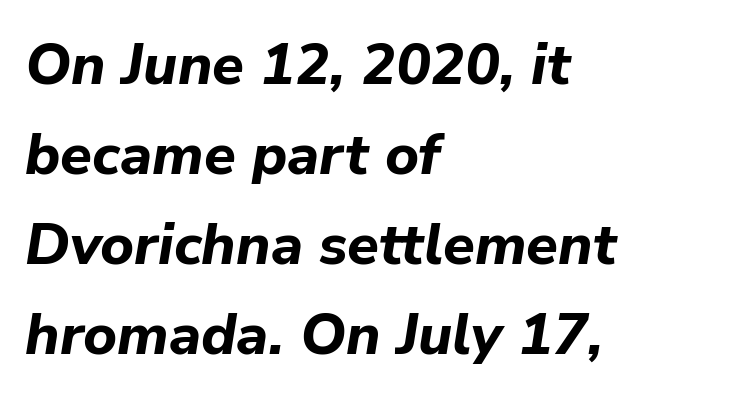
Q: Is the text bold? A: Yes.
Q: Is the text italic (slanted)? A: Yes, it leans right by about 9 degrees.
Q: Is the text underlined? A: No.
Q: How is the paragraph aligned? A: Left-aligned.
Q: Is the spacing between letters normal or unusually wide? A: Normal.
Q: Is the spacing between lines tight, normal or loose? A: Normal.
Q: Width (condensed, normal, or wide)? A: Normal.
Q: Stroke contrast? A: Low.
Q: x-height? A: Medium.
Q: Monospaced? A: No.
